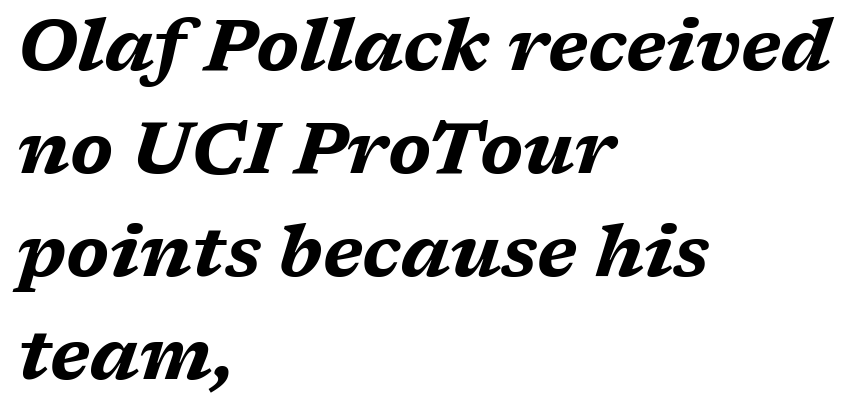
The image shows 72 px bold, wide type, italic (leaning right); set left-aligned, normal line spacing (1.43x), normal letter spacing, not underlined; medium stroke contrast and a medium x-height.
